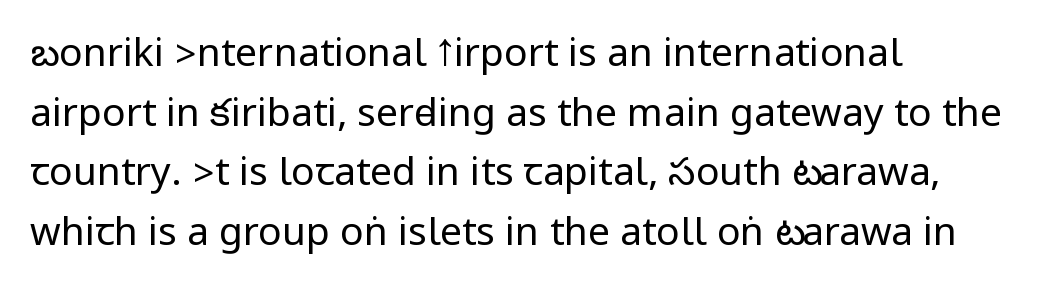
The image shows 39 px regular-weight, condensed sans-serif type, upright; set left-aligned, normal line spacing (1.53x), normal letter spacing, not underlined; low stroke contrast.
